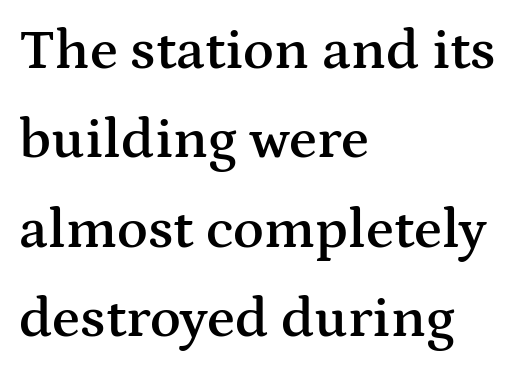
{"serif": "yes", "italic": "no", "bold": "semi", "weight": "semibold", "width": "wide", "stroke_contrast": "medium", "x_height": "medium", "monospaced": "no", "underline": "no", "align": "left", "line_spacing": "normal", "line_spacing_ratio": 1.57, "letter_spacing": "normal", "letter_spacing_em": 0.0, "glyph_px": 57}
